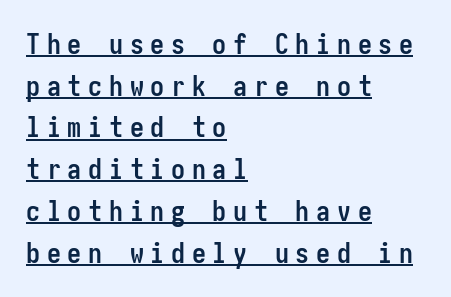
{"serif": "no", "italic": "no", "bold": "yes", "weight": "semibold", "width": "condensed", "stroke_contrast": "low", "x_height": "medium", "underline": "yes", "align": "left", "line_spacing": "normal", "line_spacing_ratio": 1.49, "letter_spacing": "wide", "letter_spacing_em": 0.24, "glyph_px": 28}
